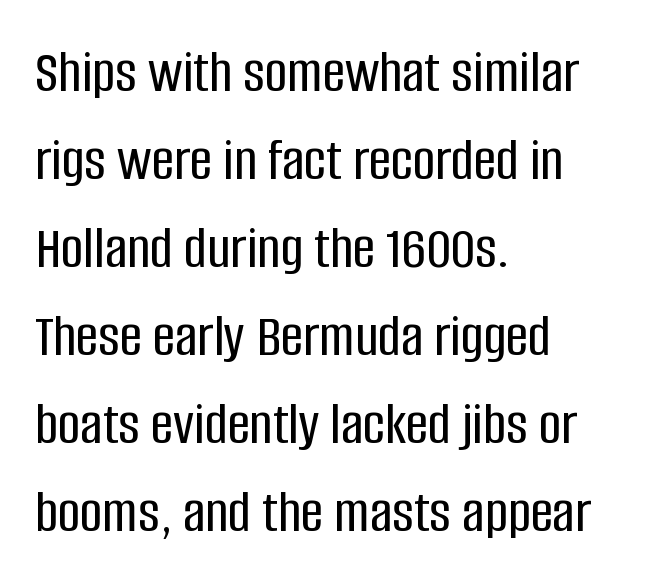
The image shows 62 px condensed sans-serif type, upright; set left-aligned, normal line spacing (1.42x), normal letter spacing, not underlined; low stroke contrast and a large x-height.
